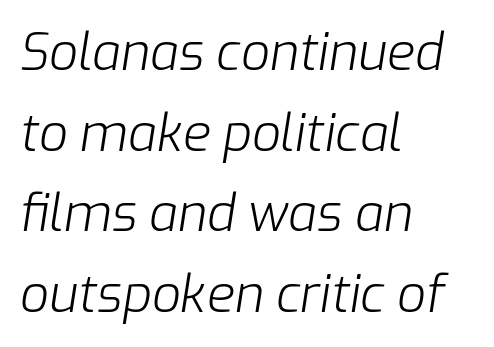
Unbolded letterforms with no extra heft. Tracking here is standard; glyphs follow each other at the usual distance. What's the leading like? Ordinary, nothing unusual. Bare-footed words on every line.
